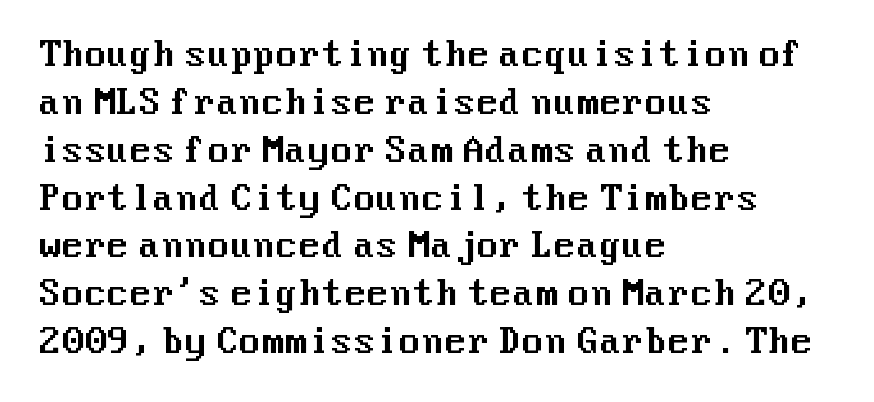
Q: Is the text italic (slanted)? A: No, it is upright.
Q: Is the typeface a serif or a sans-serif typeface? A: Sans-serif.
Q: Is the text underlined? A: No.
Q: How is the paragraph aligned? A: Left-aligned.
Q: Is the spacing between letters normal or unusually wide? A: Normal.
Q: Is the spacing between lines tight, normal or loose? A: Normal.
Q: Width (condensed, normal, or wide)? A: Normal.
Q: Stroke contrast? A: Medium.
Q: x-height? A: Medium.
